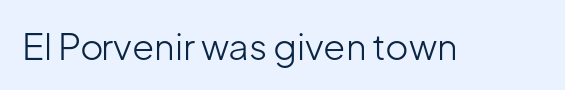
{"serif": "no", "italic": "no", "bold": "no", "weight": "light", "width": "normal", "stroke_contrast": "low", "x_height": "medium", "monospaced": "no", "underline": "no", "letter_spacing": "normal", "letter_spacing_em": 0.0, "glyph_px": 36}
